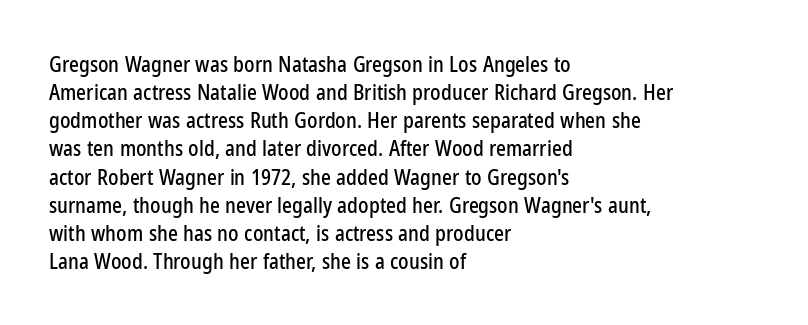
The image shows 21 px text type, upright; set left-aligned, normal line spacing (1.34x), normal letter spacing, not underlined.
